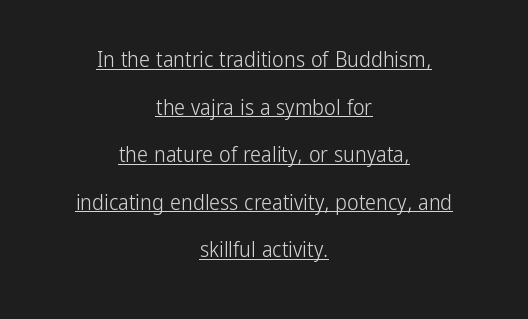
The image shows 22 px text type, upright; set centered, loose line spacing (2.16x), normal letter spacing, underlined.
